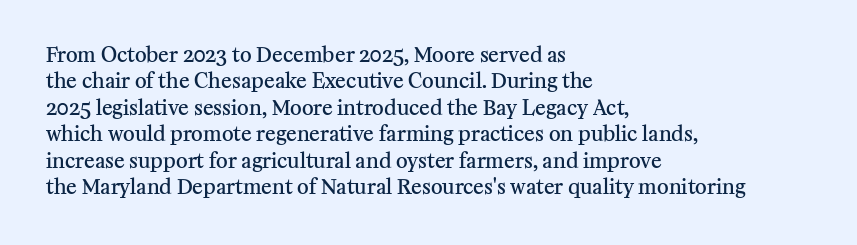
Beneath every word, the page is bare. Upright lettering throughout. Teacher's note: observe the even left margin — that is flush-left alignment. Caption: standard tracking, unaltered. A fair bit of extra ink — the face is semibold, not bold.
